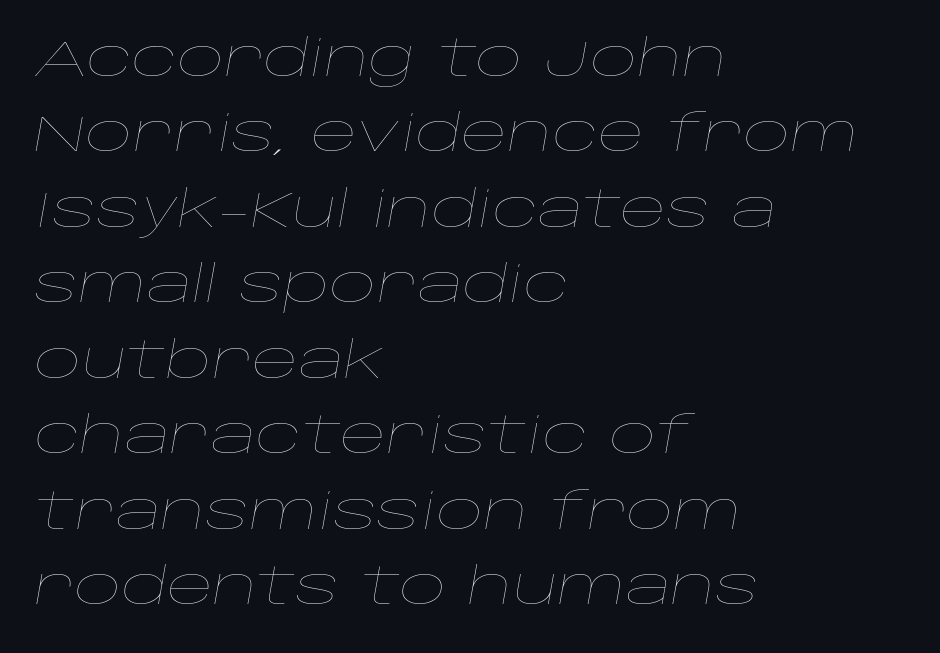
The image shows 51 px thin, wide type, italic (leaning right); set left-aligned, normal line spacing (1.48x), normal letter spacing, not underlined; low stroke contrast and a large x-height.
